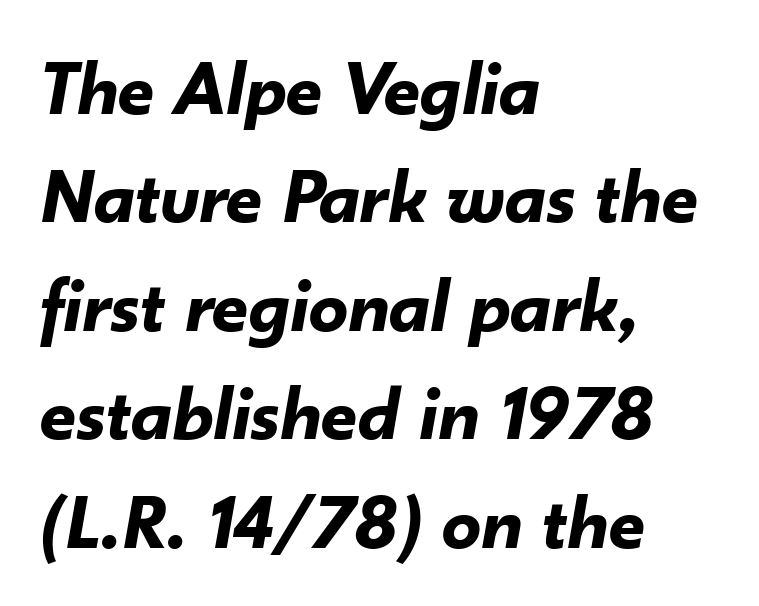
What stands out about the letter spacing? Nothing — it is the standard amount. A dark, heavy texture on the line: the type is bold. Underlining? Definitely not there. Students, observe: this is what conventionally led text looks like. Do the characters align in a grid? No, the font is proportional. The setting favours the left margin, as ordinary paragraphs usually do.
